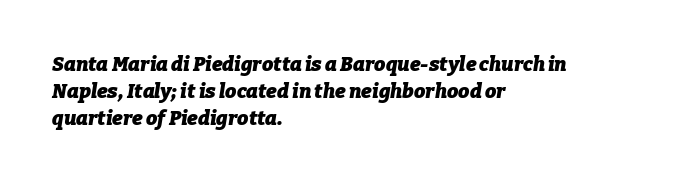
{"italic": "yes", "lean": "right", "slant_degrees": 9, "bold": "yes", "underline": "no", "align": "left", "line_spacing": "normal", "line_spacing_ratio": 1.35, "letter_spacing": "normal", "letter_spacing_em": 0.0, "glyph_px": 20}
